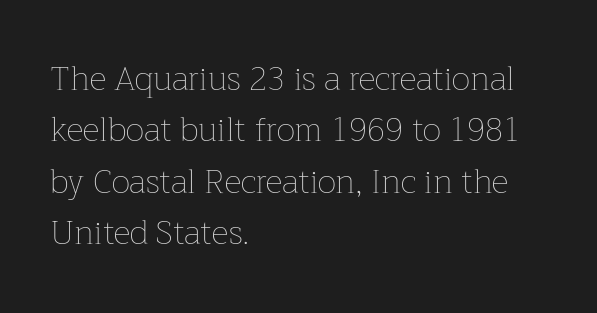
This is not heavy type; no bold has been used. Each letter keeps its own natural width here, so spacing adapts to shape. The text block is weighted toward the left margin, trailing off unevenly rightward. Has an underline been added? It has not. Unlike italic type, these characters show no tilt at all.
